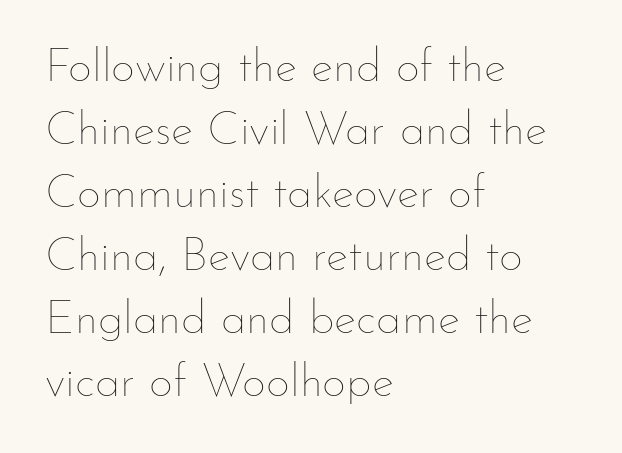
Letter spacing: default. The face used here is proportionally spaced, like ordinary book or web type. A light-to-regular cut is what we see here. Only glyphs here, with clear space below each row. Compared with typical paragraphs, the rows here are spaced about the same. The specimen reads as upright at a glance.
